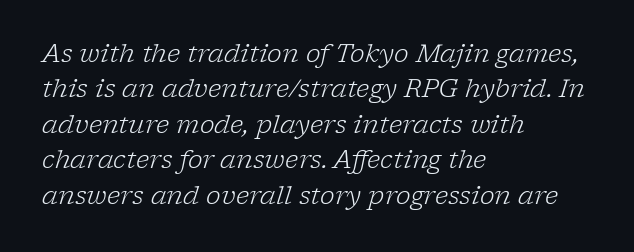
Q: Is the text bold? A: No.
Q: Is the text italic (slanted)? A: Yes, it leans right by about 17 degrees.
Q: Is the text underlined? A: No.
Q: How is the paragraph aligned? A: Left-aligned.
Q: Is the spacing between letters normal or unusually wide? A: Normal.
Q: Is the spacing between lines tight, normal or loose? A: Normal.
